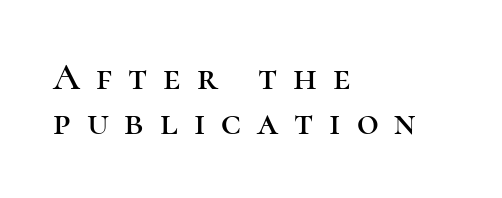
The image shows 38 px serif type, upright; set left-aligned, line spacing 1.18x, unusually wide letter spacing (+0.42 em), not underlined; high stroke contrast and a medium x-height.
